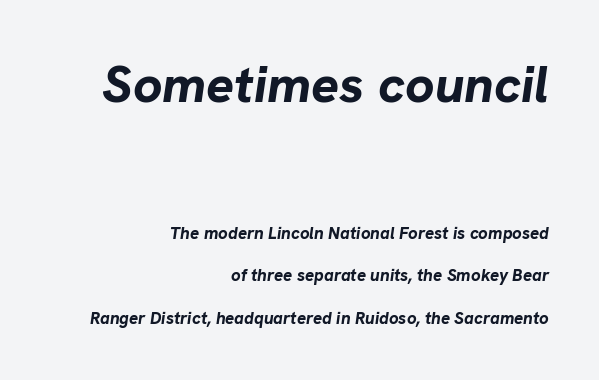
Q: Is the text bold? A: Yes.
Q: Is the text italic (slanted)? A: Yes, it leans right by about 8 degrees.
Q: Is the text underlined? A: No.
Q: How is the paragraph aligned? A: Right-aligned.
Q: Is the spacing between letters normal or unusually wide? A: Normal.
Q: Is the spacing between lines tight, normal or loose? A: Loose.
Q: Which block of text is set in a larger size, the first (top) or the second (bottom)? A: The first (top) one.
Q: Width (condensed, normal, or wide)? A: Normal.
Q: Stroke contrast? A: Low.
Q: x-height? A: Medium.
Q: Monospaced? A: No.
